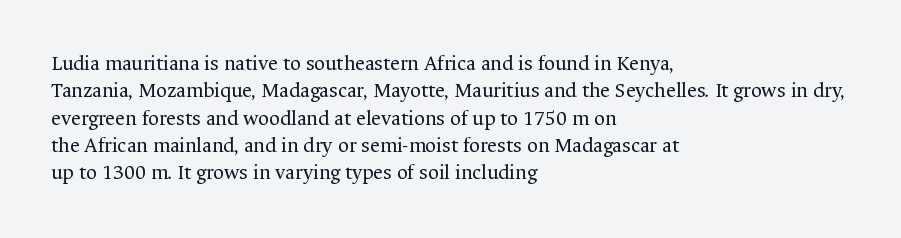
Q: Is the text bold? A: No.
Q: Is the text italic (slanted)? A: No, it is upright.
Q: Is the text underlined? A: No.
Q: How is the paragraph aligned? A: Left-aligned.
Q: Is the spacing between letters normal or unusually wide? A: Normal.
Q: Is the spacing between lines tight, normal or loose? A: Normal.
